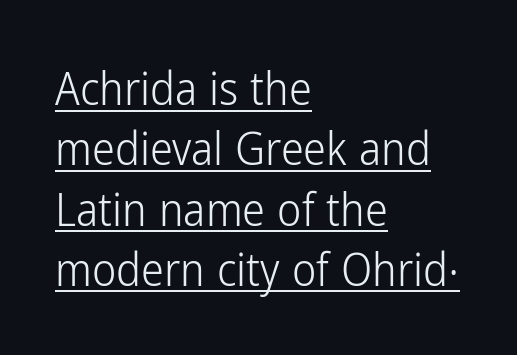
{"serif": "no", "italic": "no", "bold": "no", "weight": "light", "width": "condensed", "stroke_contrast": "low", "x_height": "medium", "monospaced": "no", "underline": "yes", "align": "left", "line_spacing": "normal", "line_spacing_ratio": 1.31, "letter_spacing": "normal", "letter_spacing_em": 0.0, "glyph_px": 46}
